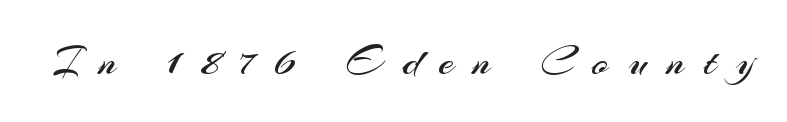
The image shows 44 px regular-weight sans-serif type; set unusually wide letter spacing (+0.44 em), not underlined; medium stroke contrast and a small x-height.
